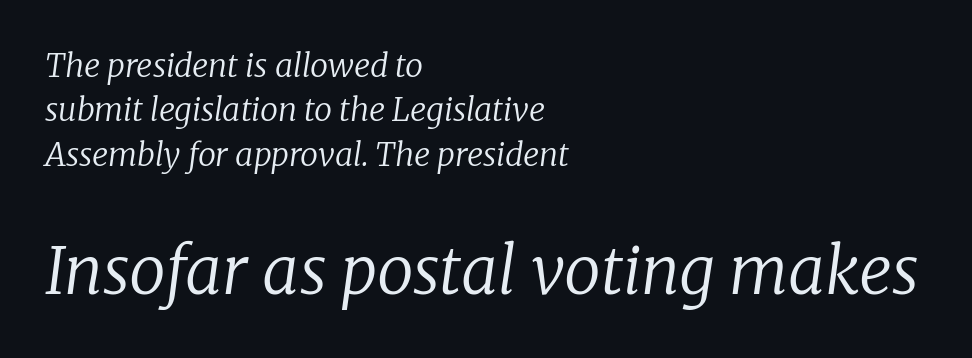
Q: Is the text bold? A: No.
Q: Is the text italic (slanted)? A: Yes, it leans right by about 8 degrees.
Q: Is the typeface a serif or a sans-serif typeface? A: Serif.
Q: Is the text underlined? A: No.
Q: How is the paragraph aligned? A: Left-aligned.
Q: Is the spacing between letters normal or unusually wide? A: Normal.
Q: Is the spacing between lines tight, normal or loose? A: Normal.
Q: Which block of text is set in a larger size, the first (top) or the second (bottom)? A: The second (bottom) one.
Q: Width (condensed, normal, or wide)? A: Normal.
Q: Stroke contrast? A: Low.
Q: x-height? A: Medium.
Q: Monospaced? A: No.
